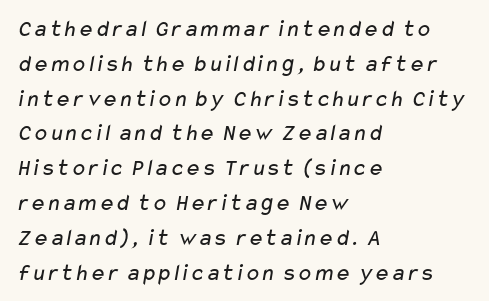
Q: Is the text bold? A: No.
Q: Is the text underlined? A: No.
Q: How is the paragraph aligned? A: Left-aligned.
Q: Is the spacing between letters normal or unusually wide? A: Normal.
Q: Is the spacing between lines tight, normal or loose? A: Normal.
